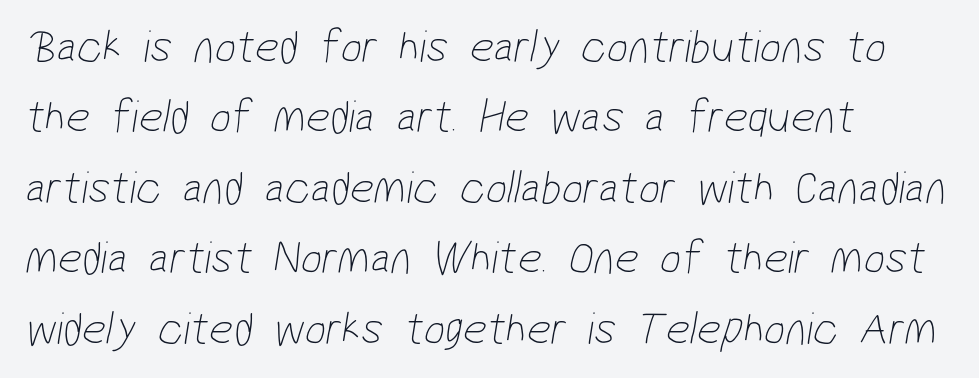
Ink coverage per letter is moderate at most. Here the designer chose a conventional face with non-uniform glyph widths. Normally led — the rows are evenly, conventionally spaced. Unmarked baselines from the first word to the last.
